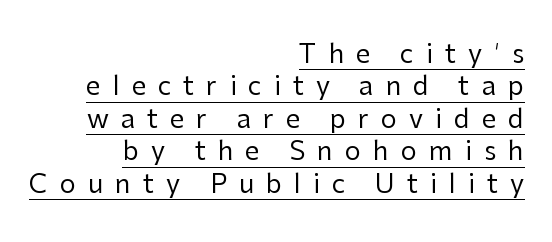
Compared with a flush-left layout, this one pins lines to the opposite, right side. The passage shown is underscored from start to finish. The letterforms stand isolated, each surrounded by extra space. Line spacing here is normal. Rendered with straight, roman letterforms. A quiet, ordinary-to-light weight characterises the typeface.
